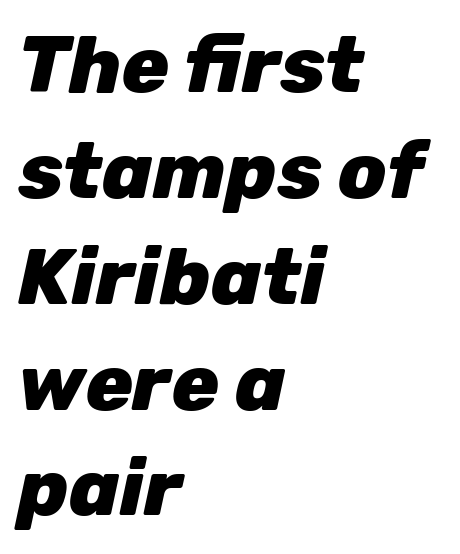
The image shows 79 px heavy type, italic (leaning right); set left-aligned, normal line spacing (1.34x), normal letter spacing, not underlined; low stroke contrast and a medium x-height.
